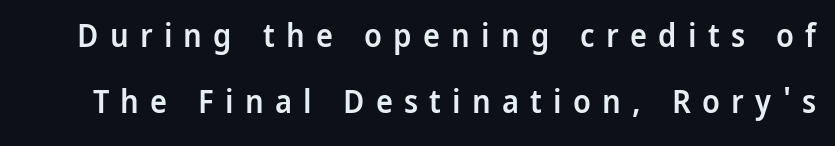
Serifs: no, the terminals of the letterforms are clean. The rendering uses a semibold face; strokes are thickened but not to full bold. The line-height multiplier appears high, well above default. This is roman type, the default non-slanted kind.
